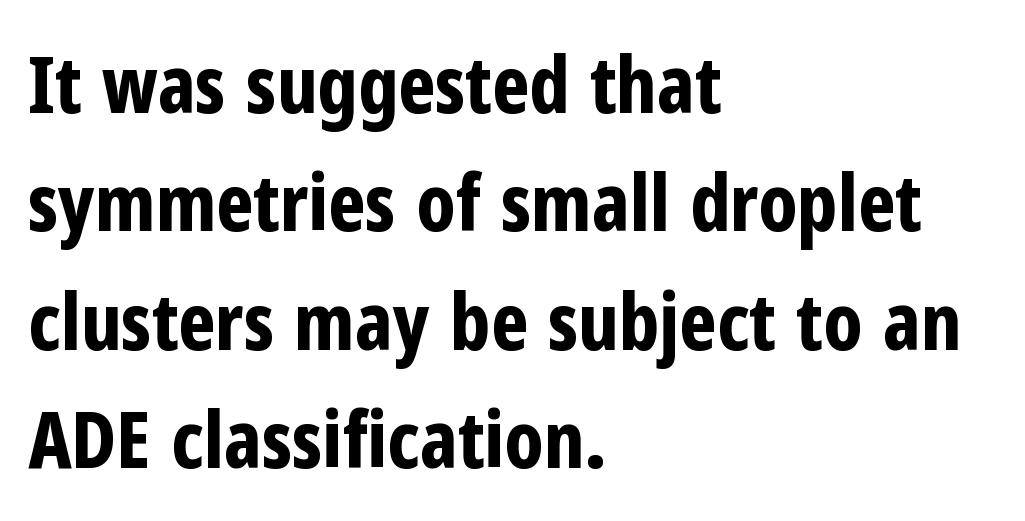
{"serif": "no", "italic": "no", "bold": "yes", "weight": "bold", "width": "condensed", "stroke_contrast": "low", "x_height": "medium", "monospaced": "no", "underline": "no", "align": "left", "line_spacing": "normal", "line_spacing_ratio": 1.5, "letter_spacing": "normal", "letter_spacing_em": 0.0, "glyph_px": 79}
